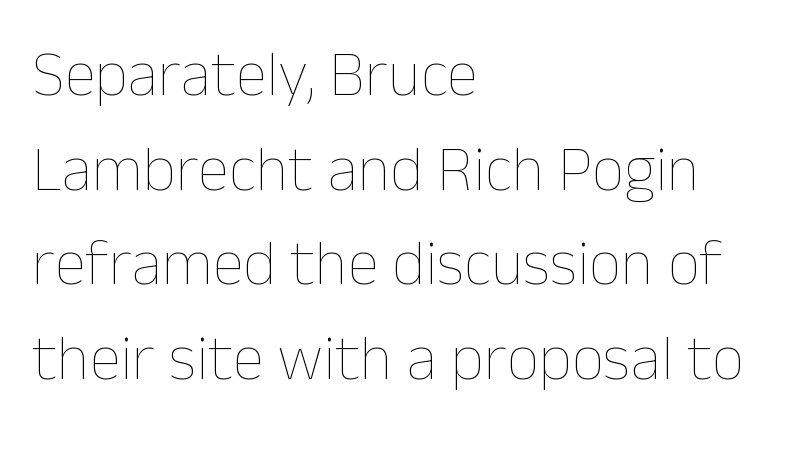
{"italic": "no", "bold": "no", "weight": "thin", "width": "normal", "stroke_contrast": "low", "x_height": "medium", "monospaced": "no", "underline": "no", "align": "left", "line_spacing": "normal", "line_spacing_ratio": 1.48, "letter_spacing": "normal", "letter_spacing_em": 0.0, "glyph_px": 64}
